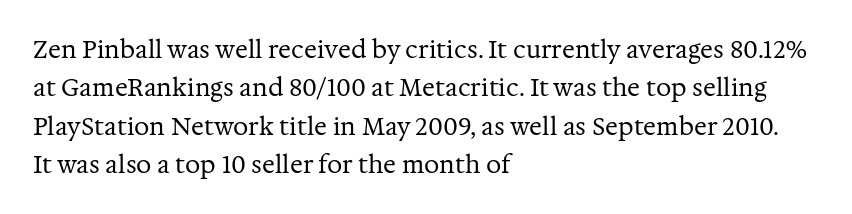
The image shows 24 px text type, upright; set left-aligned, normal line spacing (1.6x), normal letter spacing, not underlined.
